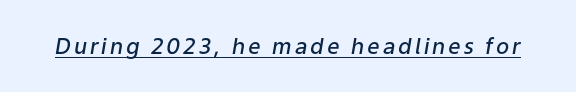
The rendering uses the underline text-decoration. Every letter is mildly thick-stroked: semibold rather than bold. Yep, that's italic — everything's leaning.
